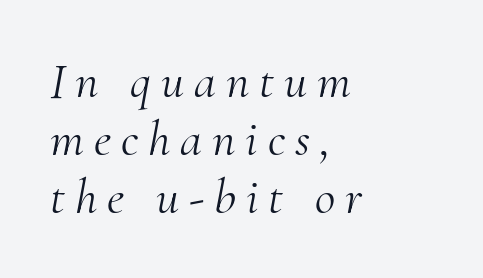
{"serif": "yes", "italic": "yes", "lean": "right", "slant_degrees": 10, "bold": "no", "weight": "light", "width": "normal", "stroke_contrast": "medium", "x_height": "small", "monospaced": "no", "underline": "no", "align": "left", "line_spacing_ratio": 1.16, "letter_spacing": "wide", "letter_spacing_em": 0.2, "glyph_px": 50}
